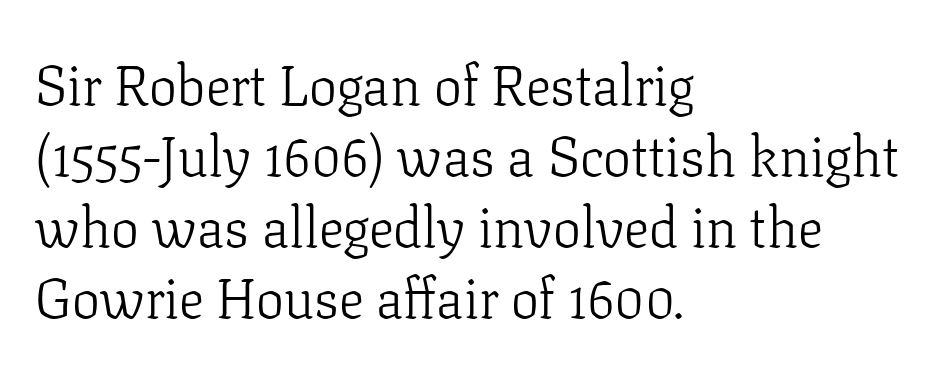
The image shows 56 px light serif type, upright; set left-aligned, normal line spacing (1.27x), normal letter spacing, not underlined; low stroke contrast and a medium x-height.
